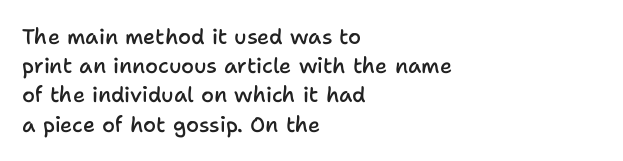
{"italic": "no", "bold": "semi", "underline": "no", "align": "left", "line_spacing": "normal", "line_spacing_ratio": 1.39, "letter_spacing": "normal", "letter_spacing_em": 0.0, "glyph_px": 21}
